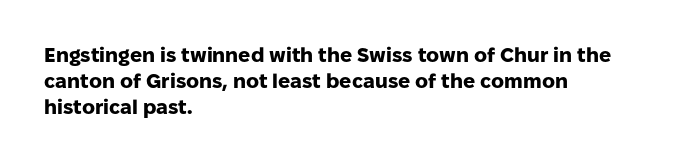
{"italic": "no", "bold": "yes", "underline": "no", "align": "left", "line_spacing": "normal", "line_spacing_ratio": 1.29, "letter_spacing": "normal", "letter_spacing_em": 0.0, "glyph_px": 20}
